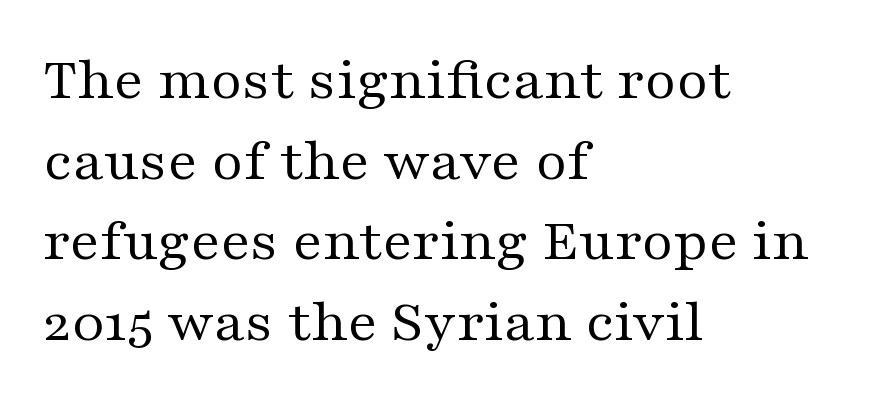
Plain, unruled lines of type. Each letter keeps its own natural width here, so spacing adapts to shape. Teacher's note: observe the even left margin — that is flush-left alignment. Here the glyphs are tracked normally, forming tight word shapes. Regarding serifs, this sample has them.
